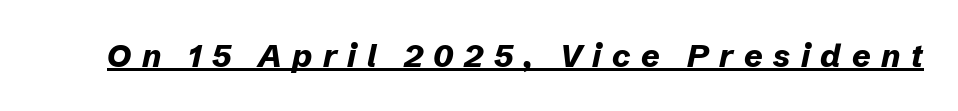
Q: Is the text bold? A: Yes.
Q: Is the text italic (slanted)? A: Yes, it leans right by about 12 degrees.
Q: Is the text underlined? A: Yes.
Q: Is the spacing between letters normal or unusually wide? A: Unusually wide.
Q: Width (condensed, normal, or wide)? A: Normal.
Q: Stroke contrast? A: Low.
Q: x-height? A: Medium.
Q: Monospaced? A: No.
